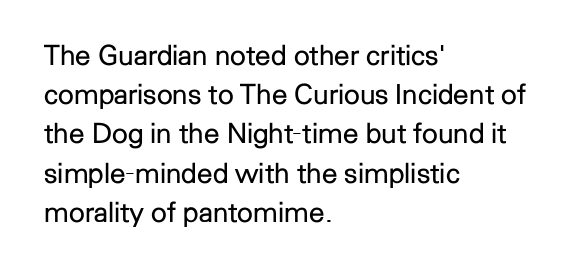
{"serif": "no", "italic": "no", "bold": "no", "weight": "regular", "width": "normal", "stroke_contrast": "low", "x_height": "medium", "monospaced": "no", "underline": "no", "align": "left", "line_spacing": "normal", "line_spacing_ratio": 1.4, "letter_spacing": "normal", "letter_spacing_em": 0.0, "glyph_px": 28}
